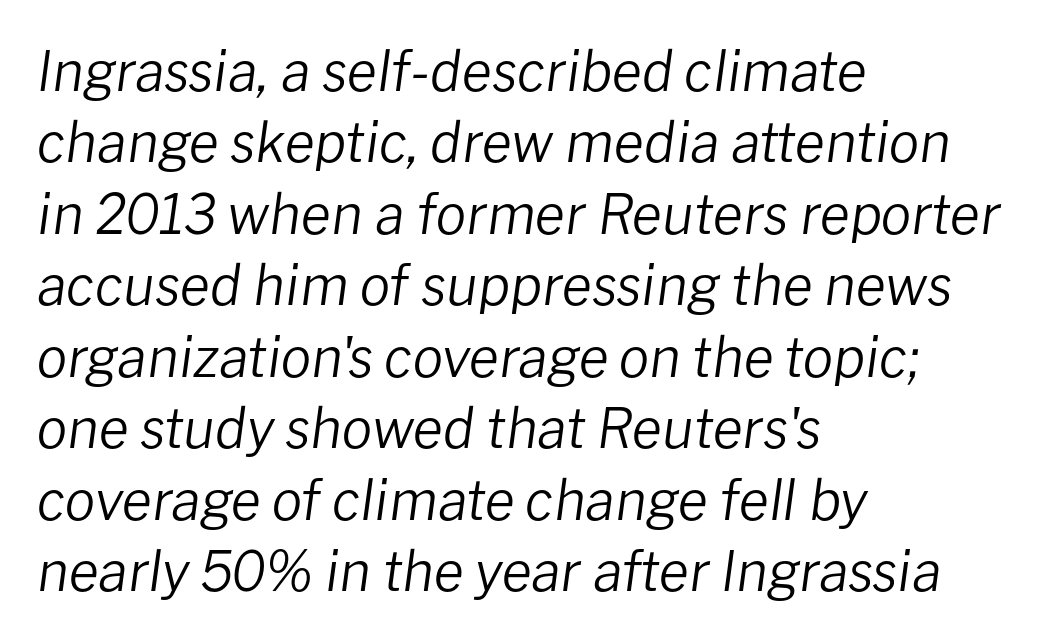
Q: Is the text bold? A: No.
Q: Is the text italic (slanted)? A: Yes, it leans right by about 8 degrees.
Q: Is the text underlined? A: No.
Q: How is the paragraph aligned? A: Left-aligned.
Q: Is the spacing between letters normal or unusually wide? A: Normal.
Q: Is the spacing between lines tight, normal or loose? A: Normal.
Q: Width (condensed, normal, or wide)? A: Normal.
Q: Stroke contrast? A: Low.
Q: x-height? A: Medium.
Q: Monospaced? A: No.
